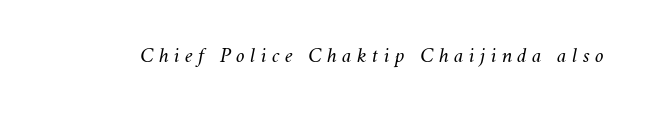
The image shows 22 px text type, italic (leaning right); set unusually wide letter spacing (+0.24 em), not underlined.
